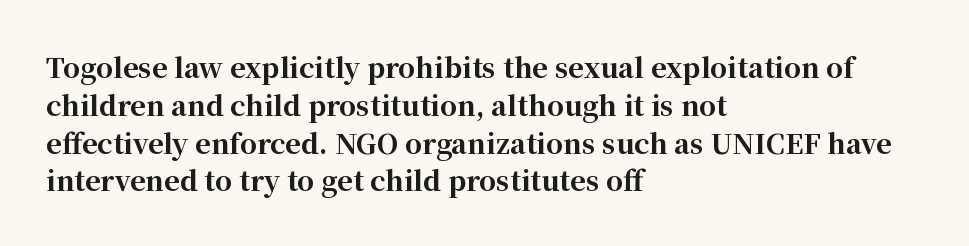
Q: Is the text bold? A: Yes.
Q: Is the text italic (slanted)? A: No, it is upright.
Q: Is the text underlined? A: No.
Q: How is the paragraph aligned? A: Left-aligned.
Q: Is the spacing between letters normal or unusually wide? A: Normal.
Q: Is the spacing between lines tight, normal or loose? A: Normal.
